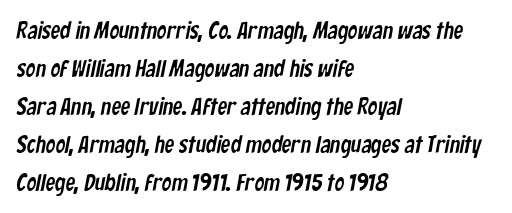
Characters follow at the spacing the type designer built in. Does the leading feel generous? No, just average. Quick note: underline off. The paragraph shown leans on its left margin.
